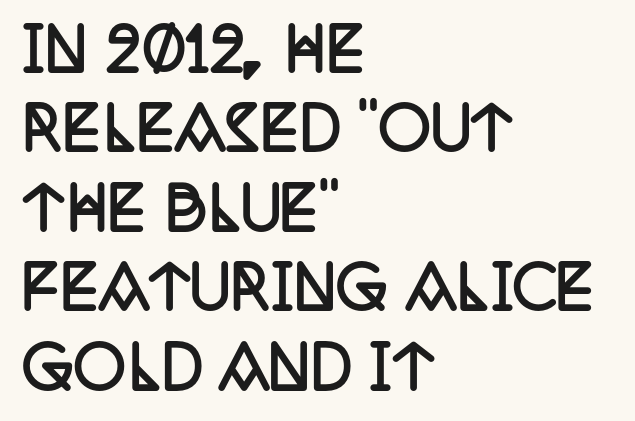
The image shows 58 px semibold, condensed serif type, upright; set left-aligned, normal line spacing (1.37x), normal letter spacing, not underlined; low stroke contrast and a large x-height.
